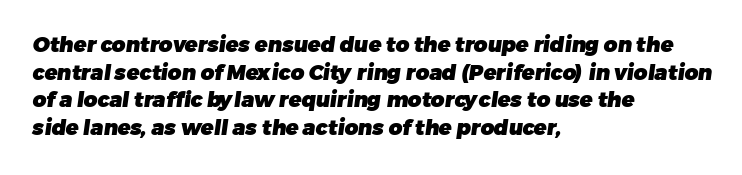
Summary of vertical rhythm: regular, with standard interline spacing. The tracking reads as untouched default to a designer's eye. The baseline area is clear. I'd describe the lettering as bold — thick and assertive. Short and long lines alike share a common starting point at left.
